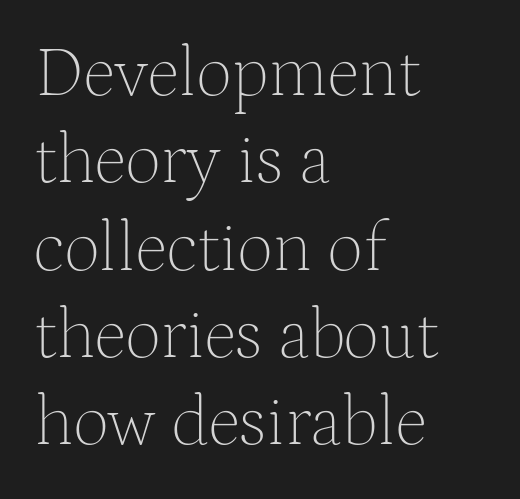
This is roman type, the default non-slanted kind. Any mark beneath the type? The region is blank. Caption: face not bold, strokes unweighted. Do the characters align in a grid? No, the font is proportional.
